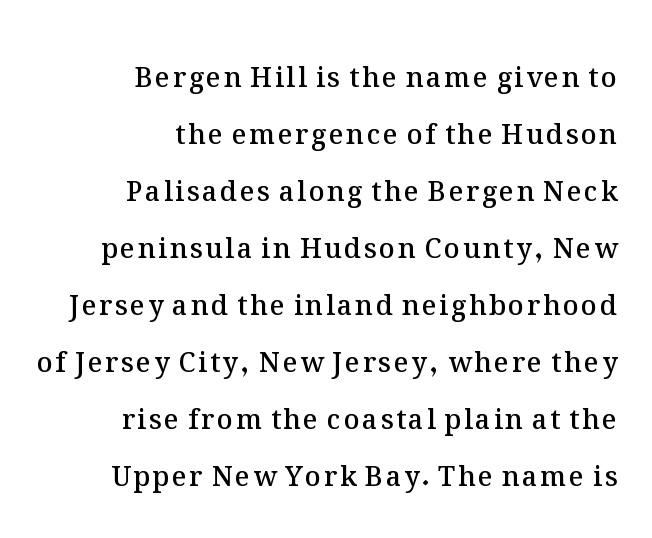
The image shows 27 px text type, upright; set right-aligned, loose line spacing (2.11x), not underlined.
